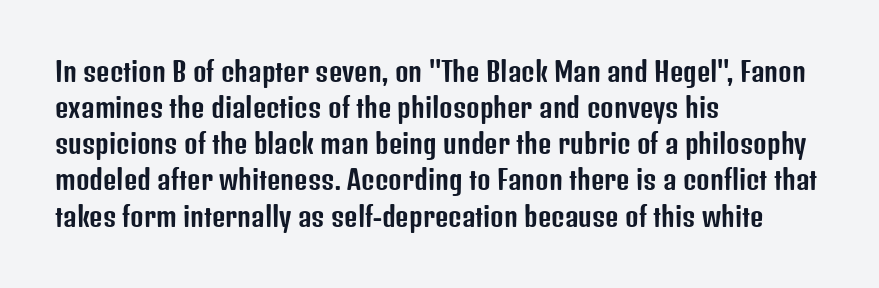
A typesetter would mark this as roman, not italic. Every row of glyphs begins at an identical x-position on the left. Descenders are the only things crossing below the line. Horizontal bands of white between lines are of average thickness.
